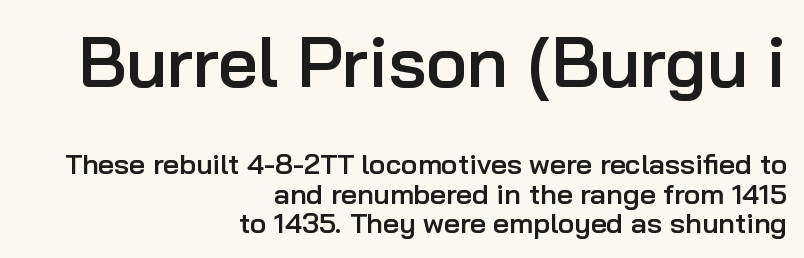
Q: Is the text bold? A: Semi-bold.
Q: Is the text italic (slanted)? A: No, it is upright.
Q: Is the typeface a serif or a sans-serif typeface? A: Sans-serif.
Q: Is the text underlined? A: No.
Q: How is the paragraph aligned? A: Right-aligned.
Q: Is the spacing between letters normal or unusually wide? A: Normal.
Q: Is the spacing between lines tight, normal or loose? A: Tight.
Q: Which block of text is set in a larger size, the first (top) or the second (bottom)? A: The first (top) one.
Q: Width (condensed, normal, or wide)? A: Normal.
Q: Stroke contrast? A: Low.
Q: x-height? A: Medium.
Q: Monospaced? A: No.
